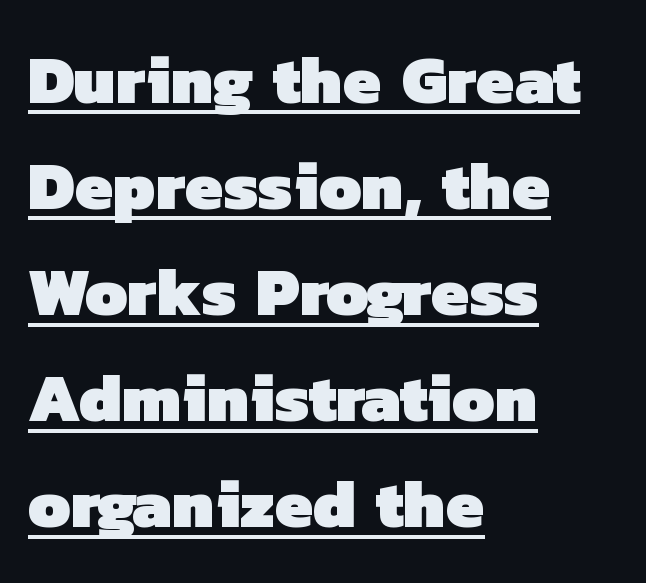
Q: Is the text bold? A: Yes.
Q: Is the typeface a serif or a sans-serif typeface? A: Sans-serif.
Q: Is the text underlined? A: Yes.
Q: How is the paragraph aligned? A: Left-aligned.
Q: Is the spacing between letters normal or unusually wide? A: Normal.
Q: Is the spacing between lines tight, normal or loose? A: Normal.
Q: Width (condensed, normal, or wide)? A: Normal.
Q: Stroke contrast? A: Low.
Q: x-height? A: Medium.
Q: Monospaced? A: No.
